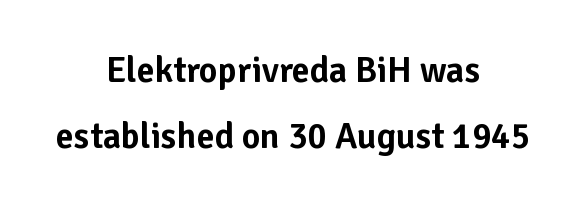
Q: Is the text italic (slanted)? A: No, it is upright.
Q: Is the typeface a serif or a sans-serif typeface? A: Sans-serif.
Q: Is the text underlined? A: No.
Q: How is the paragraph aligned? A: Centered.
Q: Is the spacing between letters normal or unusually wide? A: Normal.
Q: Width (condensed, normal, or wide)? A: Normal.
Q: Stroke contrast? A: Low.
Q: x-height? A: Medium.
Q: Monospaced? A: No.
